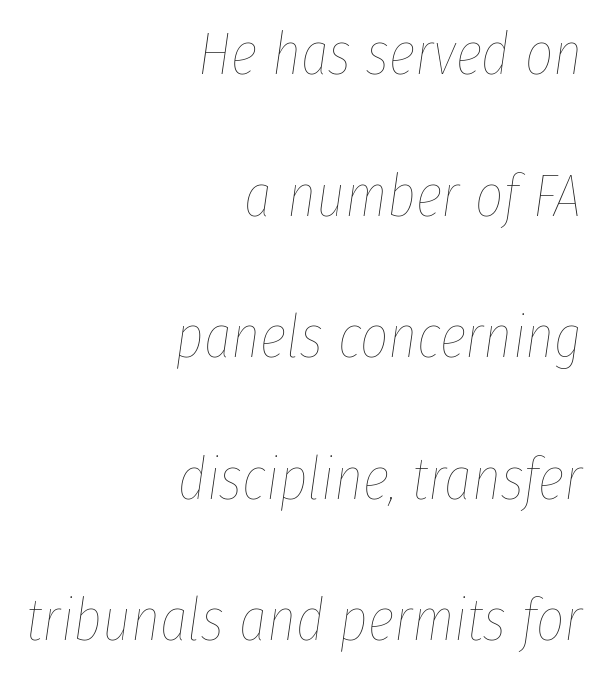
The image shows 61 px thin, condensed type, italic (leaning right); set right-aligned, loose line spacing (2.32x), normal letter spacing, not underlined; low stroke contrast and a medium x-height.
